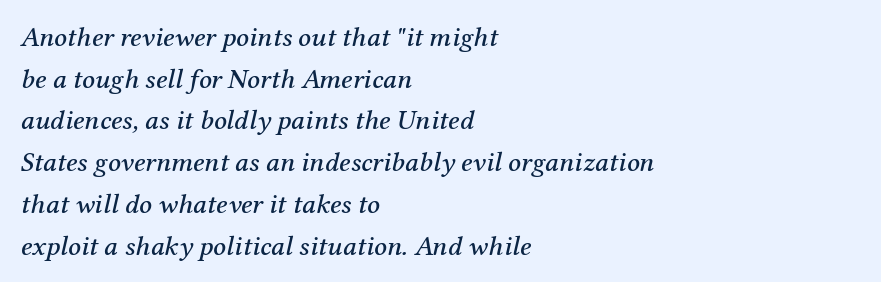
The text carries the slant typical of an italic or oblique font. Where is the straight margin? On the left. Think of a printed novel: that variable character pitch is what you see here. Each word holds together tightly as a unit, with standard inter-letter gaps. Beneath every word, the page is bare.
